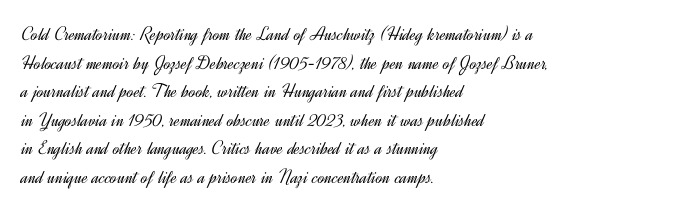
The image shows 20 px text type; set left-aligned, normal line spacing (1.43x), normal letter spacing, not underlined.
